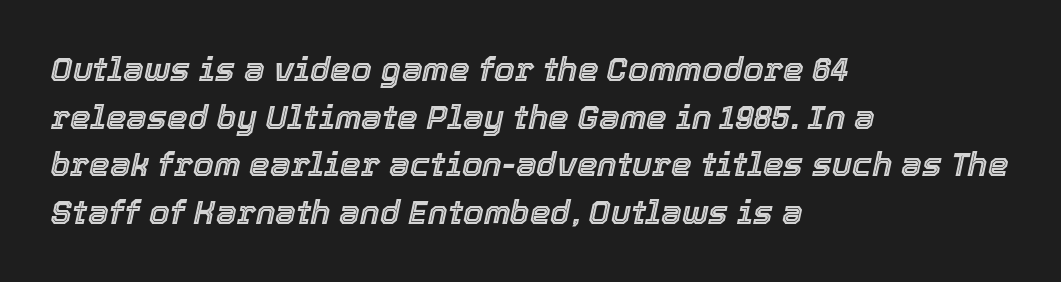
{"italic": "yes", "lean": "right", "slant_degrees": 12, "width": "normal", "x_height": "medium", "monospaced": "no", "underline": "no", "align": "left", "line_spacing": "normal", "line_spacing_ratio": 1.44, "letter_spacing": "normal", "letter_spacing_em": 0.0, "glyph_px": 33}
